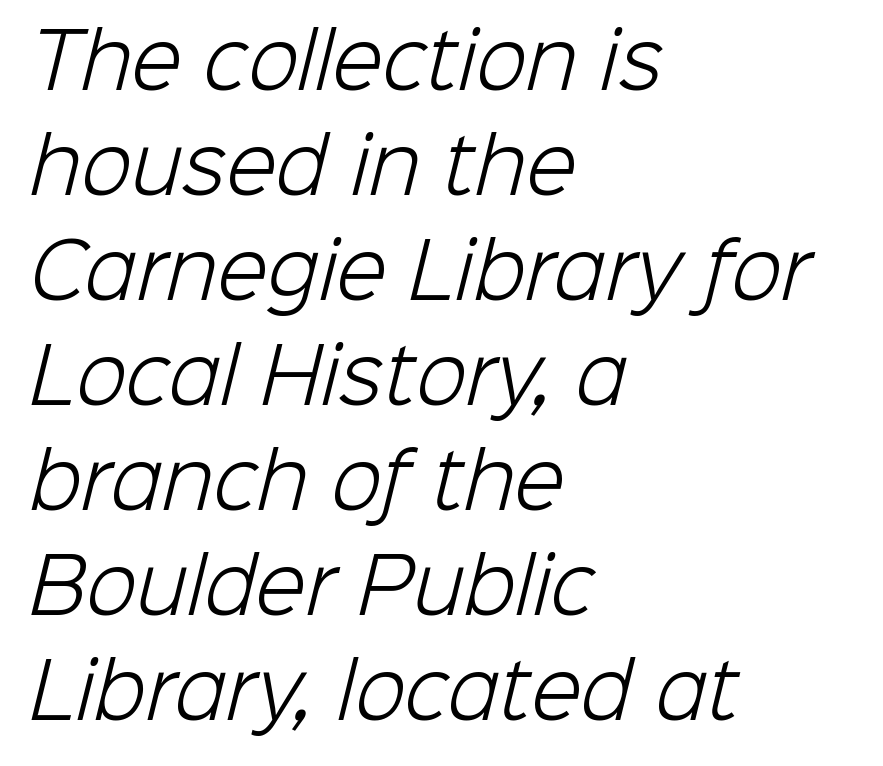
{"serif": "no", "bold": "no", "weight": "light", "width": "normal", "stroke_contrast": "low", "x_height": "medium", "monospaced": "no", "underline": "no", "align": "left", "line_spacing": "normal", "line_spacing_ratio": 1.42, "letter_spacing": "normal", "letter_spacing_em": 0.0, "glyph_px": 74}
